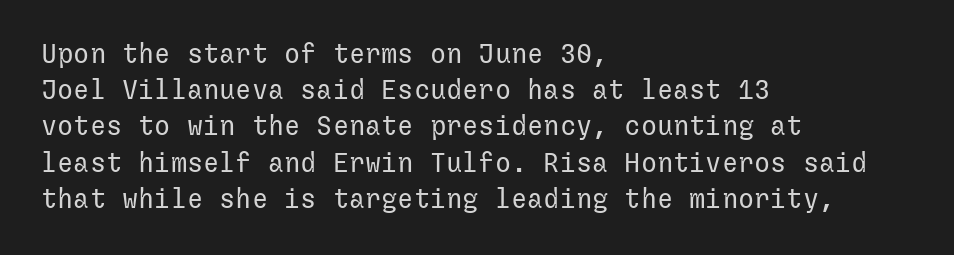
The strokes carry an ordinary text weight at most. Teacher's note: observe the even left margin — that is flush-left alignment. The lines sit at an ordinary, default distance from one another. Does extra space separate the letters? No, they use regular spacing. Posture: vertical. The specimen omits any rule beneath the text block's lines.
